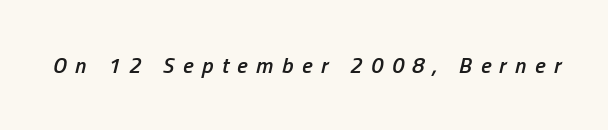
Q: Is the text bold? A: Semi-bold.
Q: Is the text italic (slanted)? A: Yes, it leans right by about 13 degrees.
Q: Is the text underlined? A: No.
Q: Is the spacing between letters normal or unusually wide? A: Unusually wide.
